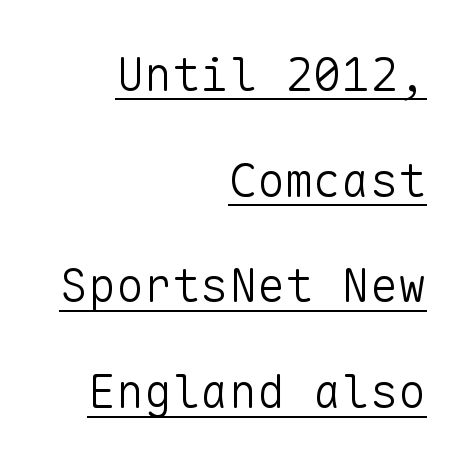
Q: Is the text bold? A: No.
Q: Is the text italic (slanted)? A: No, it is upright.
Q: Is the typeface a serif or a sans-serif typeface? A: Sans-serif.
Q: Is the text underlined? A: Yes.
Q: How is the paragraph aligned? A: Right-aligned.
Q: Is the spacing between letters normal or unusually wide? A: Normal.
Q: Is the spacing between lines tight, normal or loose? A: Loose.
Q: Width (condensed, normal, or wide)? A: Normal.
Q: Stroke contrast? A: Low.
Q: x-height? A: Medium.
Q: Monospaced? A: Yes.
